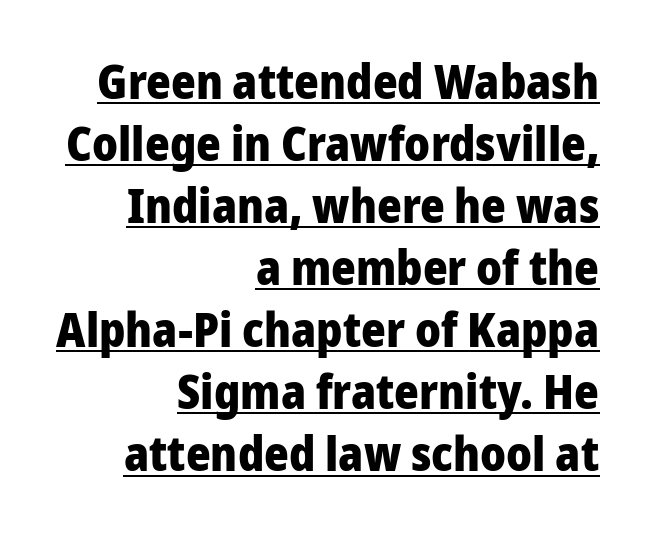
Q: Is the text bold? A: Yes.
Q: Is the text italic (slanted)? A: No, it is upright.
Q: Is the typeface a serif or a sans-serif typeface? A: Sans-serif.
Q: Is the text underlined? A: Yes.
Q: How is the paragraph aligned? A: Right-aligned.
Q: Is the spacing between letters normal or unusually wide? A: Normal.
Q: Is the spacing between lines tight, normal or loose? A: Normal.
Q: Width (condensed, normal, or wide)? A: Normal.
Q: Stroke contrast? A: Low.
Q: x-height? A: Medium.
Q: Monospaced? A: No.
